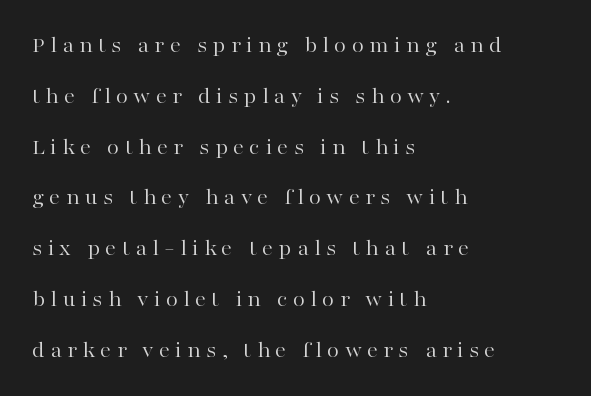
Q: Is the text bold? A: No.
Q: Is the text italic (slanted)? A: No, it is upright.
Q: Is the text underlined? A: No.
Q: How is the paragraph aligned? A: Left-aligned.
Q: Is the spacing between letters normal or unusually wide? A: Unusually wide.
Q: Is the spacing between lines tight, normal or loose? A: Loose.
